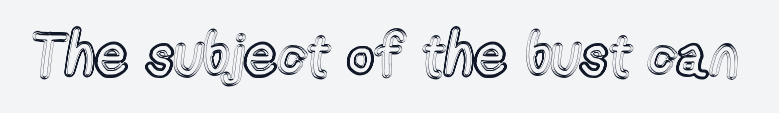
The image shows 58 px condensed type; set normal letter spacing, not underlined; a medium x-height.
